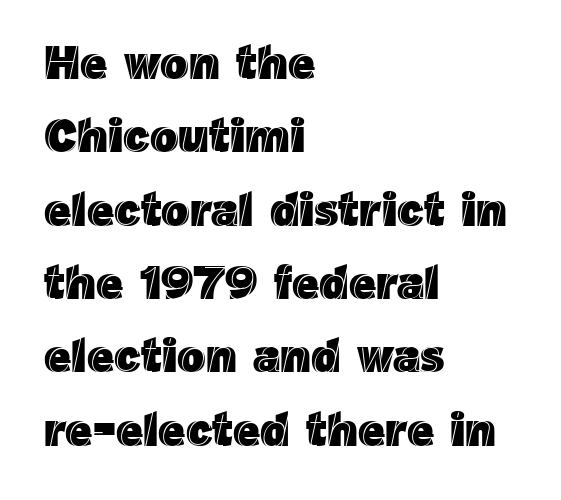
Q: Is the text italic (slanted)? A: No, it is upright.
Q: Is the text underlined? A: No.
Q: How is the paragraph aligned? A: Left-aligned.
Q: Is the spacing between letters normal or unusually wide? A: Normal.
Q: Is the spacing between lines tight, normal or loose? A: Normal.
Q: Width (condensed, normal, or wide)? A: Normal.
Q: x-height? A: Medium.
Q: Monospaced? A: No.
